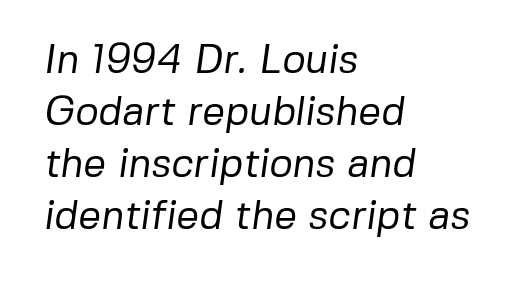
Q: Is the text bold? A: No.
Q: Is the typeface a serif or a sans-serif typeface? A: Sans-serif.
Q: Is the text underlined? A: No.
Q: How is the paragraph aligned? A: Left-aligned.
Q: Is the spacing between letters normal or unusually wide? A: Normal.
Q: Is the spacing between lines tight, normal or loose? A: Normal.
Q: Width (condensed, normal, or wide)? A: Normal.
Q: Stroke contrast? A: Low.
Q: x-height? A: Medium.
Q: Monospaced? A: No.
